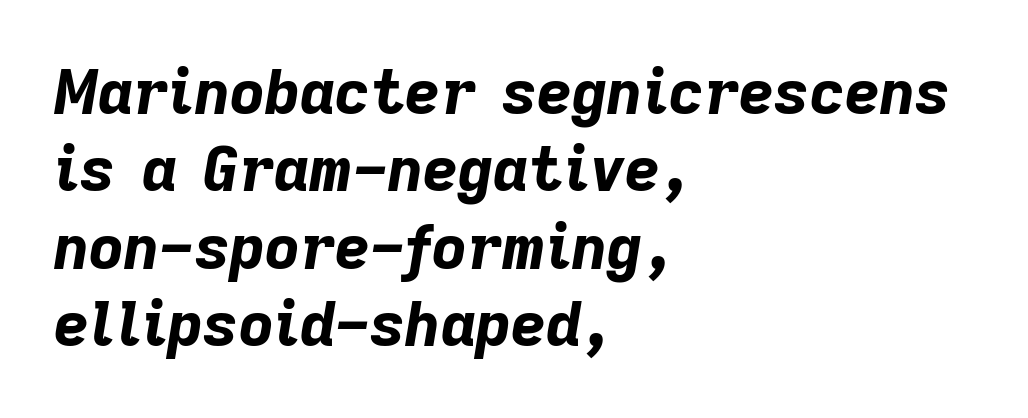
{"italic": "yes", "lean": "right", "slant_degrees": 9, "bold": "yes", "weight": "bold", "width": "normal", "stroke_contrast": "low", "x_height": "medium", "monospaced": "no", "underline": "no", "align": "left", "line_spacing": "normal", "line_spacing_ratio": 1.27, "letter_spacing": "normal", "letter_spacing_em": 0.0, "glyph_px": 61}
